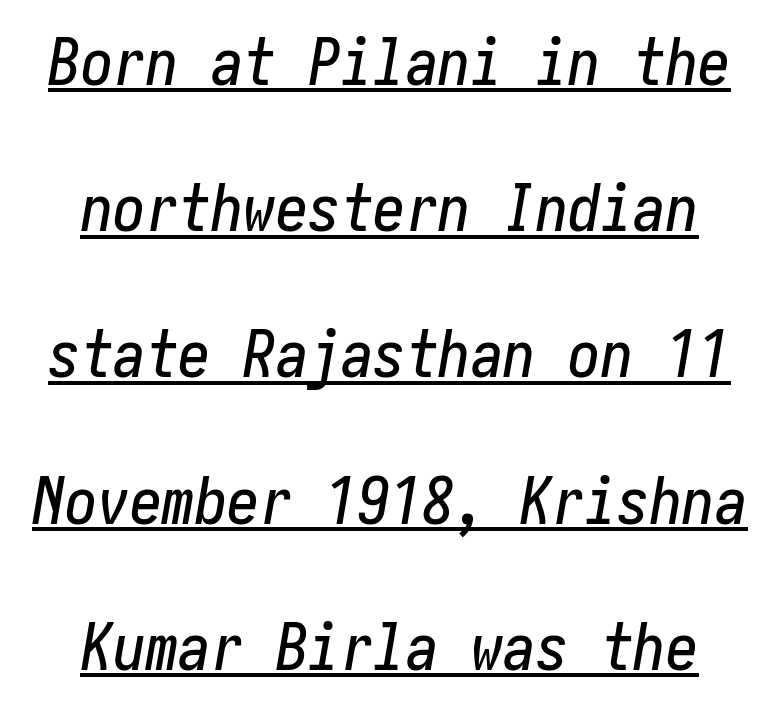
{"italic": "yes", "lean": "right", "slant_degrees": 10, "width": "condensed", "stroke_contrast": "low", "x_height": "medium", "underline": "yes", "align": "center", "line_spacing": "loose", "line_spacing_ratio": 2.25, "letter_spacing": "normal", "letter_spacing_em": 0.0, "glyph_px": 65}
